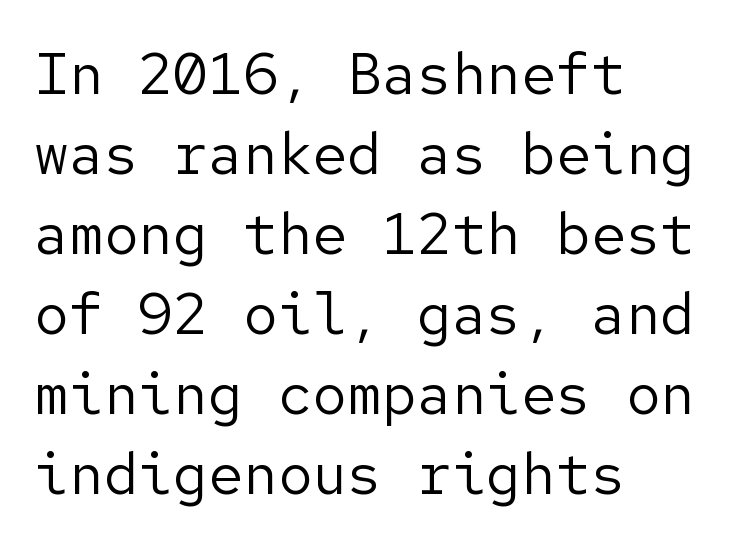
The image shows 58 px regular-weight sans-serif type, upright; set left-aligned, normal line spacing (1.38x), normal letter spacing, not underlined; low stroke contrast and a medium x-height.
